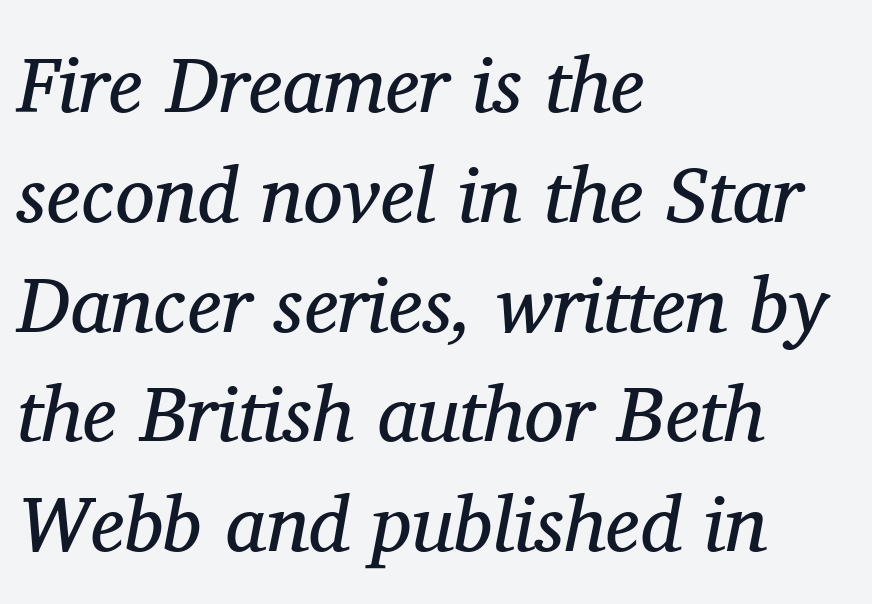
Q: Is the text bold? A: No.
Q: Is the text italic (slanted)? A: Yes, it leans right by about 11 degrees.
Q: Is the typeface a serif or a sans-serif typeface? A: Serif.
Q: Is the text underlined? A: No.
Q: How is the paragraph aligned? A: Left-aligned.
Q: Is the spacing between letters normal or unusually wide? A: Normal.
Q: Is the spacing between lines tight, normal or loose? A: Normal.
Q: Width (condensed, normal, or wide)? A: Normal.
Q: Stroke contrast? A: Medium.
Q: x-height? A: Medium.
Q: Monospaced? A: No.
